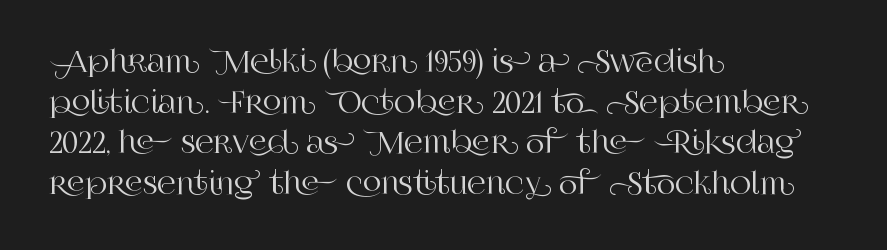
The image shows 29 px serif type, upright; set left-aligned, normal line spacing (1.4x), normal letter spacing, not underlined; high stroke contrast and a large x-height.
